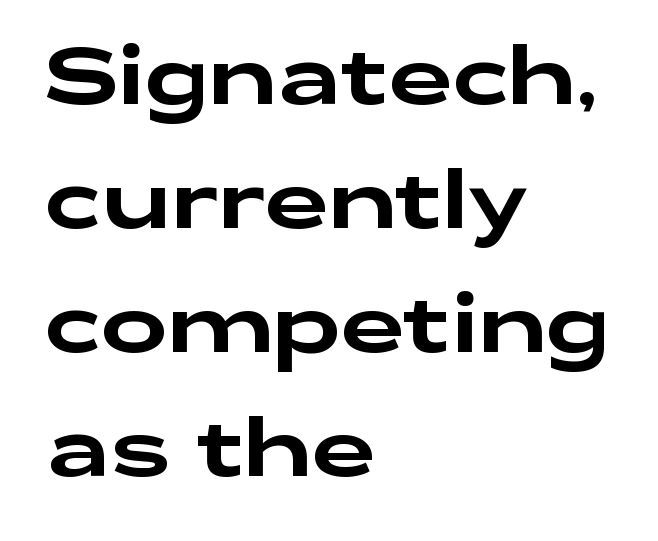
This sample has the flowing, uneven cadence of proportional lettering. A typesetter would call this zero additional tracking. The compositor pushed each line to the left boundary. The letters stand straight up with perfectly vertical stems.
